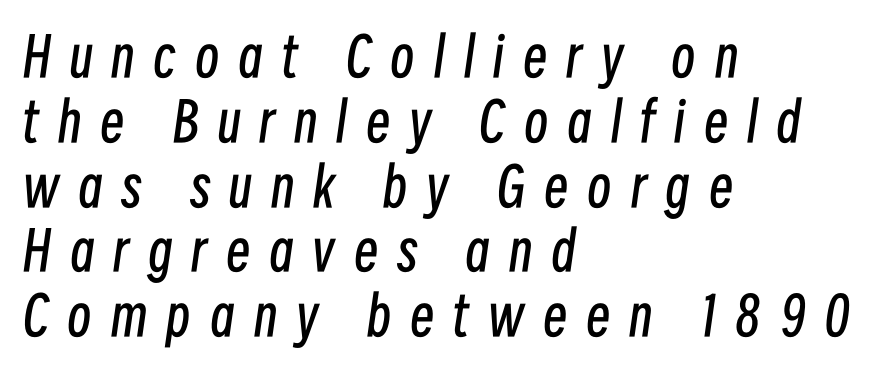
{"italic": "yes", "lean": "right", "slant_degrees": 8, "bold": "no", "weight": "regular", "width": "condensed", "stroke_contrast": "low", "x_height": "medium", "monospaced": "no", "underline": "no", "align": "left", "line_spacing_ratio": 1.2, "letter_spacing": "wide", "letter_spacing_em": 0.35, "glyph_px": 54}
